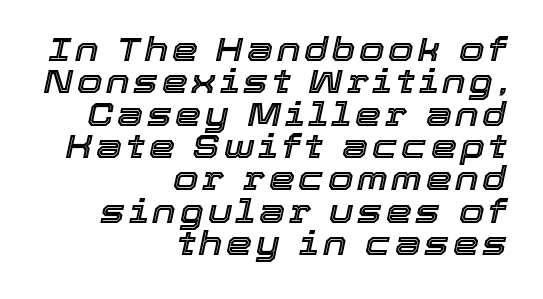
The image shows 33 px text type, italic (leaning right); set right-aligned, tight line spacing (0.98x), not underlined; a medium x-height.
